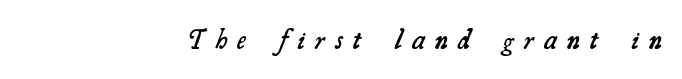
The image shows 28 px semibold serif type; set right-aligned, unusually wide letter spacing (+0.37 em), not underlined; medium stroke contrast and a small x-height.
